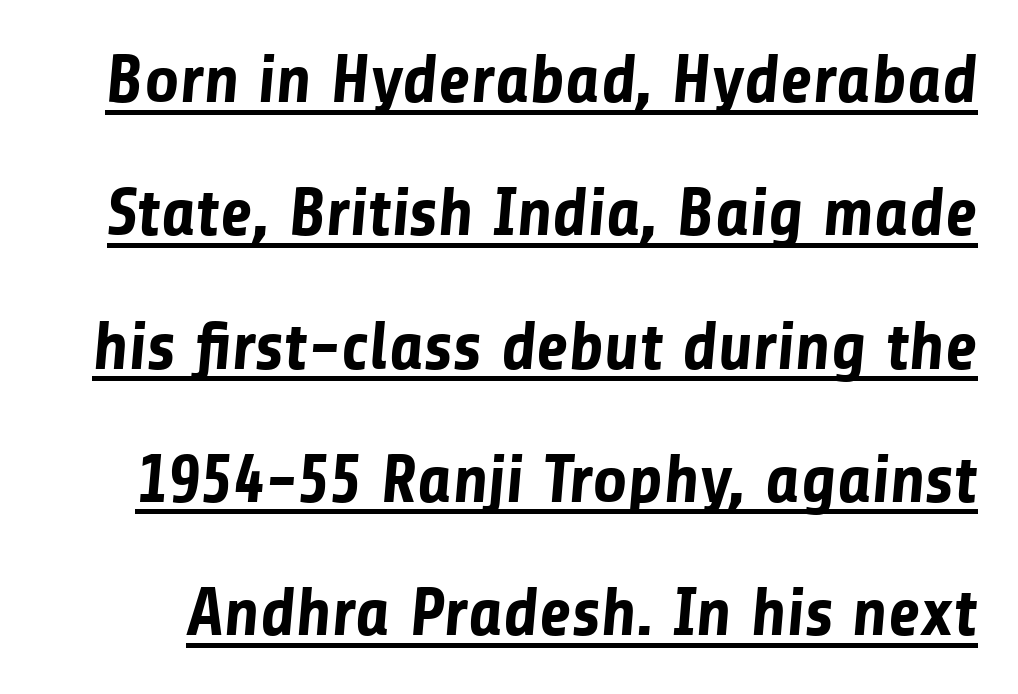
Q: Is the text bold? A: Yes.
Q: Is the typeface a serif or a sans-serif typeface? A: Sans-serif.
Q: Is the text underlined? A: Yes.
Q: Is the spacing between letters normal or unusually wide? A: Normal.
Q: Is the spacing between lines tight, normal or loose? A: Loose.
Q: Width (condensed, normal, or wide)? A: Normal.
Q: Stroke contrast? A: Low.
Q: x-height? A: Medium.
Q: Monospaced? A: No.
